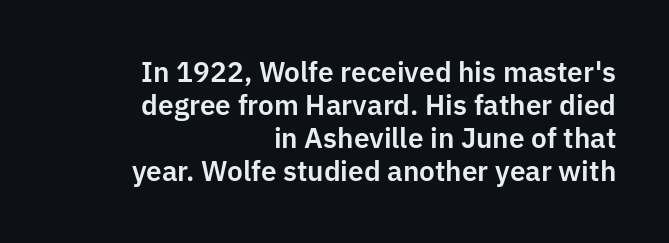
The image shows 28 px sans-serif type, upright; set right-aligned, line spacing 1.18x, normal letter spacing, not underlined; low stroke contrast and a medium x-height.
